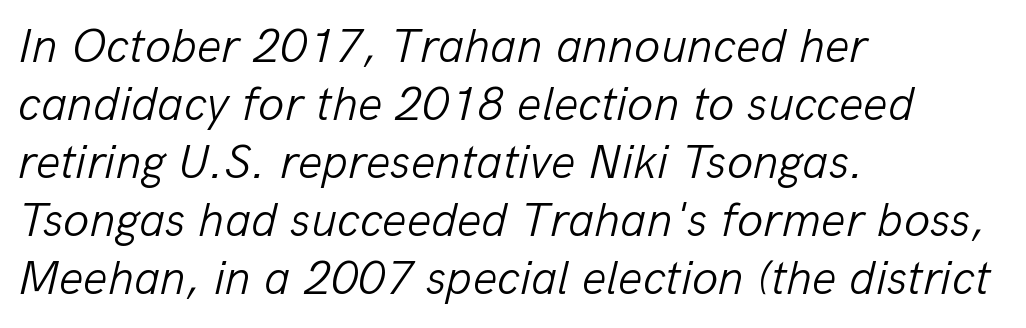
Does the copy run flush right? No — it runs flush left. Here the glyphs are tracked normally, forming tight word shapes. The passage shown is not underscored anywhere. The letterforms sit at book weight or below.
